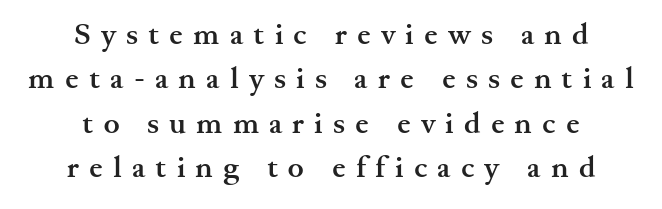
The image shows 30 px semibold, wide serif type, upright; set centered, normal line spacing (1.48x), unusually wide letter spacing (+0.34 em), not underlined; medium stroke contrast and a small x-height.
